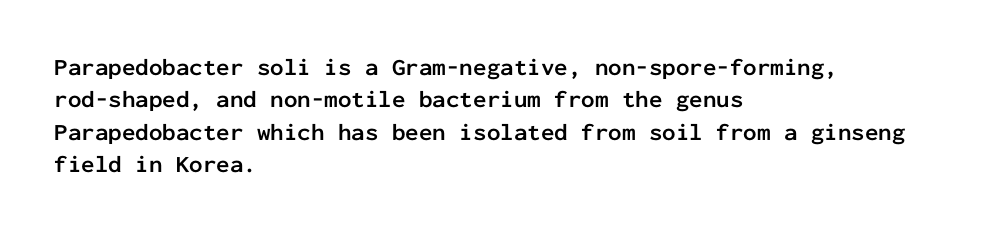
Whoever set this chose a conventional vertical rhythm. Emphasis by weight is at full strength: bold. The setting favours the left margin, as ordinary paragraphs usually do. Glance below the letters and you will spot only blank space. Rendered with straight, roman letterforms.
